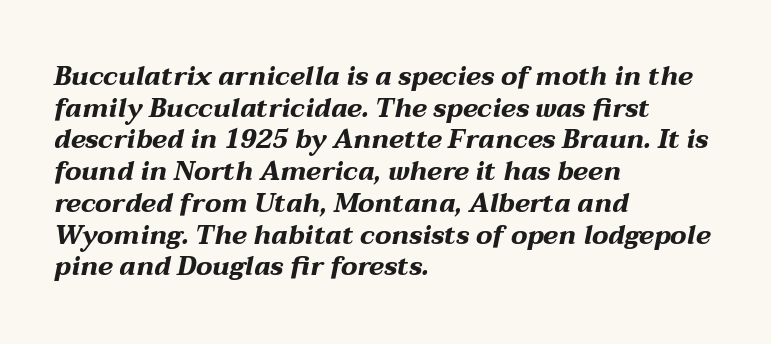
Q: Is the text bold? A: Yes.
Q: Is the text italic (slanted)? A: Yes, it leans right by about 12 degrees.
Q: Is the text underlined? A: No.
Q: How is the paragraph aligned? A: Left-aligned.
Q: Is the spacing between letters normal or unusually wide? A: Normal.
